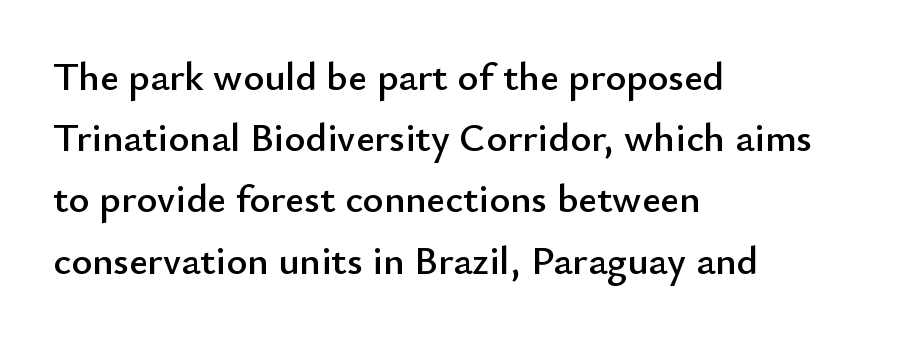
A typesetter would call this leading conventional body-copy spacing. The baseline area is clear. This sample has the flowing, uneven cadence of proportional lettering. The designer went with a sans here, leaving each stem footless. The type sits square on the baseline with zero lean. Spacing between characters is what you'd get straight out of the box.
